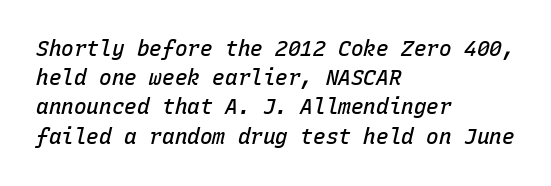
The image shows 21 px text type, italic (leaning right); set left-aligned, normal line spacing (1.39x), normal letter spacing, not underlined.
